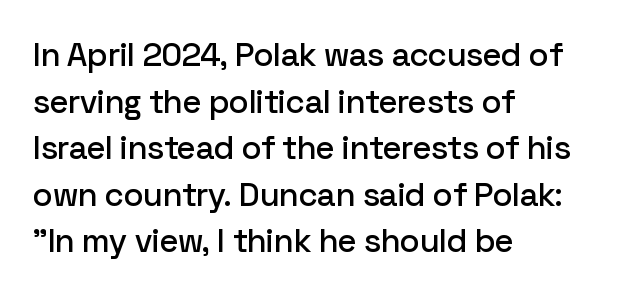
{"serif": "no", "italic": "no", "width": "normal", "stroke_contrast": "low", "x_height": "medium", "monospaced": "no", "underline": "no", "align": "left", "line_spacing": "normal", "line_spacing_ratio": 1.41, "letter_spacing": "normal", "letter_spacing_em": 0.0, "glyph_px": 33}
